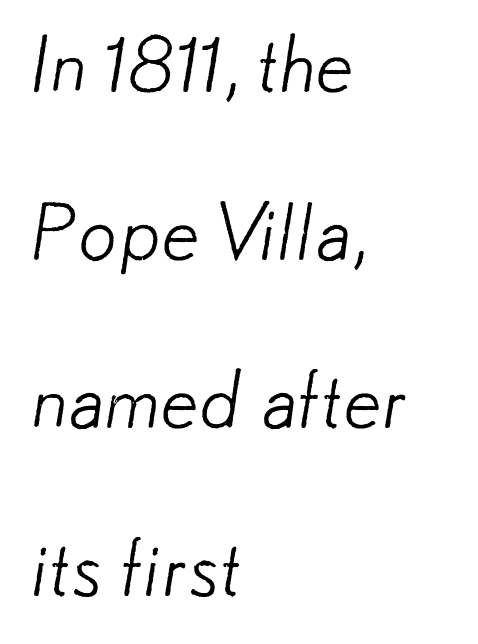
Q: Is the text bold? A: No.
Q: Is the typeface a serif or a sans-serif typeface? A: Sans-serif.
Q: Is the text underlined? A: No.
Q: How is the paragraph aligned? A: Left-aligned.
Q: Is the spacing between letters normal or unusually wide? A: Normal.
Q: Is the spacing between lines tight, normal or loose? A: Loose.
Q: Width (condensed, normal, or wide)? A: Normal.
Q: Stroke contrast? A: Low.
Q: x-height? A: Small.
Q: Monospaced? A: No.
